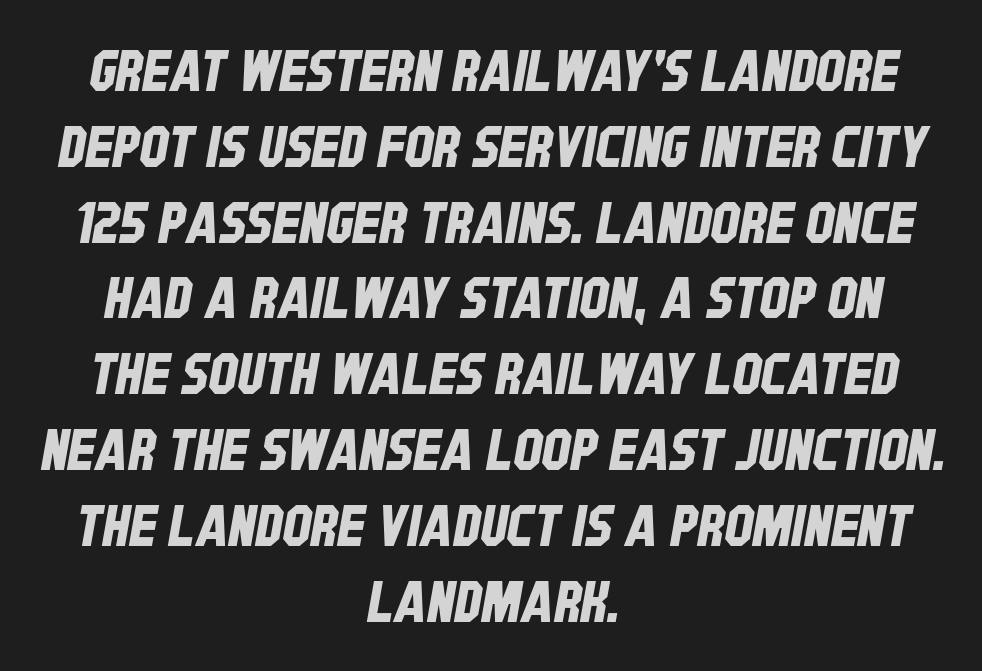
Q: Is the typeface a serif or a sans-serif typeface? A: Sans-serif.
Q: Is the text underlined? A: No.
Q: How is the paragraph aligned? A: Centered.
Q: Is the spacing between letters normal or unusually wide? A: Normal.
Q: Is the spacing between lines tight, normal or loose? A: Normal.
Q: Width (condensed, normal, or wide)? A: Condensed.
Q: Stroke contrast? A: Low.
Q: x-height? A: Large.
Q: Monospaced? A: No.
